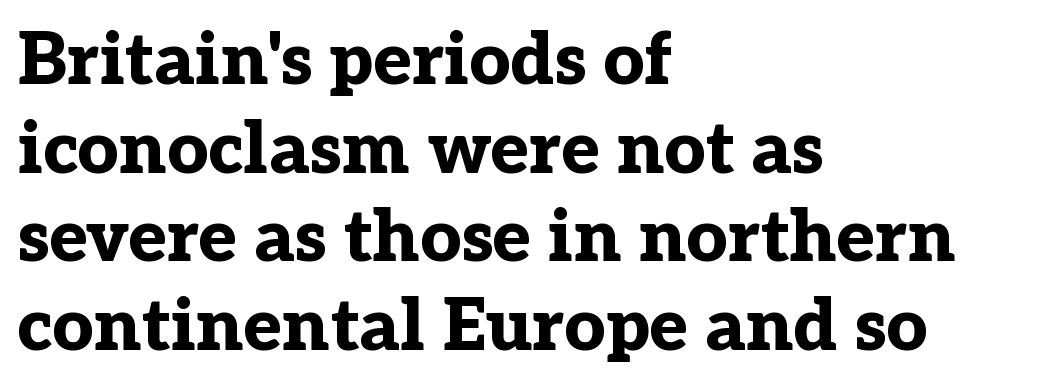
Q: Is the text bold? A: Yes.
Q: Is the text italic (slanted)? A: No, it is upright.
Q: Is the typeface a serif or a sans-serif typeface? A: Serif.
Q: Is the text underlined? A: No.
Q: How is the paragraph aligned? A: Left-aligned.
Q: Is the spacing between letters normal or unusually wide? A: Normal.
Q: Width (condensed, normal, or wide)? A: Normal.
Q: Stroke contrast? A: Low.
Q: x-height? A: Medium.
Q: Monospaced? A: No.
